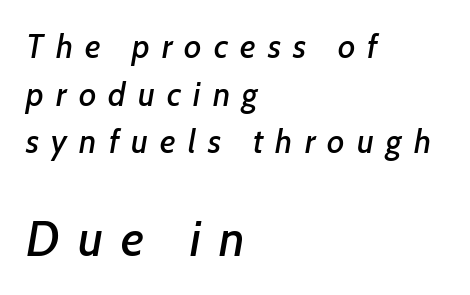
Q: Is the text italic (slanted)? A: Yes, it leans right by about 7 degrees.
Q: Is the text underlined? A: No.
Q: How is the paragraph aligned? A: Left-aligned.
Q: Is the spacing between letters normal or unusually wide? A: Unusually wide.
Q: Is the spacing between lines tight, normal or loose? A: Normal.
Q: Which block of text is set in a larger size, the first (top) or the second (bottom)? A: The second (bottom) one.
Q: Width (condensed, normal, or wide)? A: Normal.
Q: Stroke contrast? A: Low.
Q: x-height? A: Medium.
Q: Monospaced? A: No.
